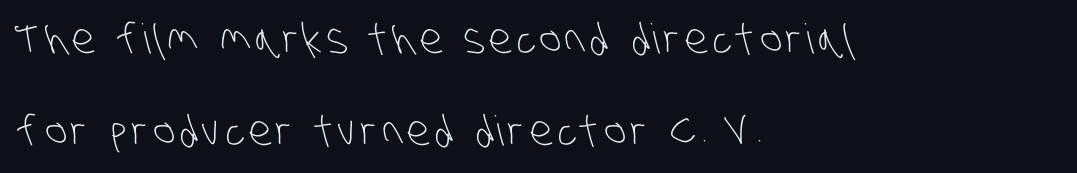
Q: Is the text bold? A: No.
Q: Is the typeface a serif or a sans-serif typeface? A: Sans-serif.
Q: Is the text underlined? A: No.
Q: How is the paragraph aligned? A: Left-aligned.
Q: Is the spacing between lines tight, normal or loose? A: Loose.
Q: Width (condensed, normal, or wide)? A: Condensed.
Q: Stroke contrast? A: Low.
Q: x-height? A: Large.
Q: Monospaced? A: No.
